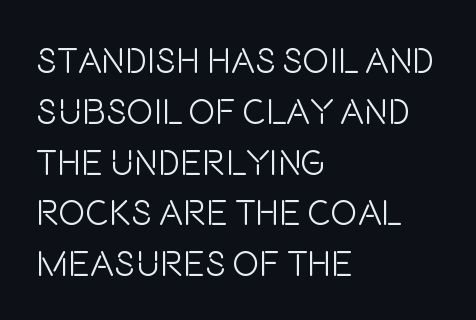
{"serif": "no", "italic": "no", "bold": "no", "weight": "light", "width": "condensed", "stroke_contrast": "low", "x_height": "large", "monospaced": "no", "underline": "no", "align": "left", "line_spacing": "normal", "line_spacing_ratio": 1.41, "letter_spacing": "normal", "letter_spacing_em": 0.0, "glyph_px": 36}
